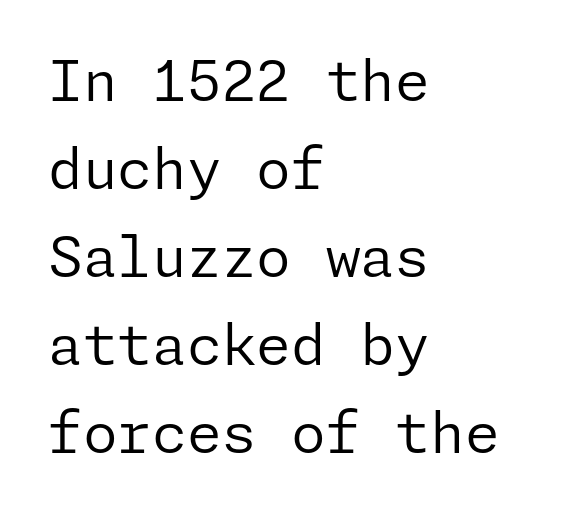
{"serif": "no", "italic": "no", "bold": "no", "weight": "regular", "width": "normal", "stroke_contrast": "low", "x_height": "medium", "underline": "no", "align": "left", "line_spacing": "normal", "line_spacing_ratio": 1.57, "letter_spacing": "normal", "letter_spacing_em": 0.0, "glyph_px": 56}
